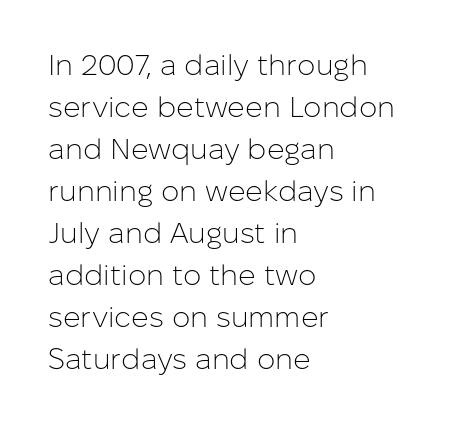
{"serif": "no", "italic": "no", "bold": "no", "weight": "light", "width": "normal", "stroke_contrast": "low", "x_height": "medium", "monospaced": "no", "underline": "no", "align": "left", "line_spacing": "normal", "line_spacing_ratio": 1.45, "letter_spacing": "normal", "letter_spacing_em": 0.0, "glyph_px": 29}
